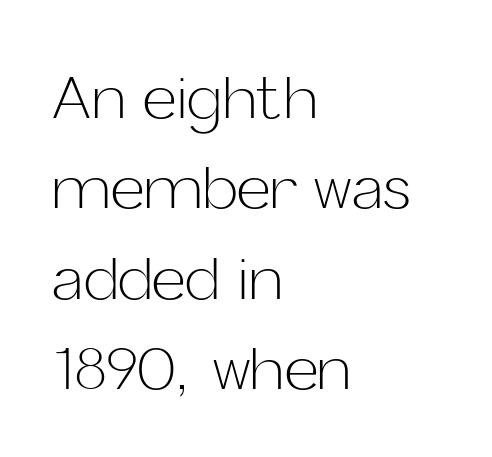
{"serif": "no", "italic": "no", "bold": "no", "weight": "light", "width": "normal", "stroke_contrast": "low", "x_height": "medium", "monospaced": "no", "underline": "no", "align": "left", "line_spacing": "normal", "line_spacing_ratio": 1.53, "letter_spacing": "normal", "letter_spacing_em": 0.0, "glyph_px": 59}
